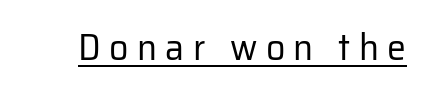
{"serif": "no", "italic": "no", "bold": "no", "weight": "regular", "width": "normal", "stroke_contrast": "low", "x_height": "medium", "monospaced": "no", "underline": "yes", "letter_spacing": "wide", "letter_spacing_em": 0.22, "glyph_px": 38}
